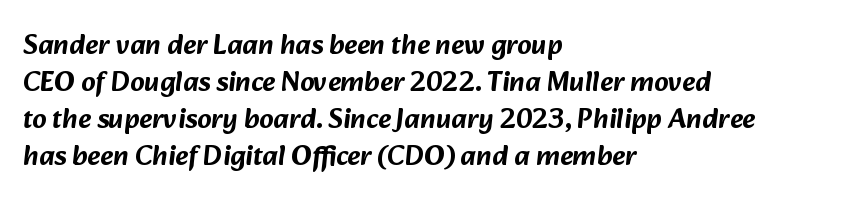
The image shows 28 px sans-serif type; set left-aligned, normal line spacing (1.32x), normal letter spacing, not underlined; low stroke contrast and a medium x-height.
